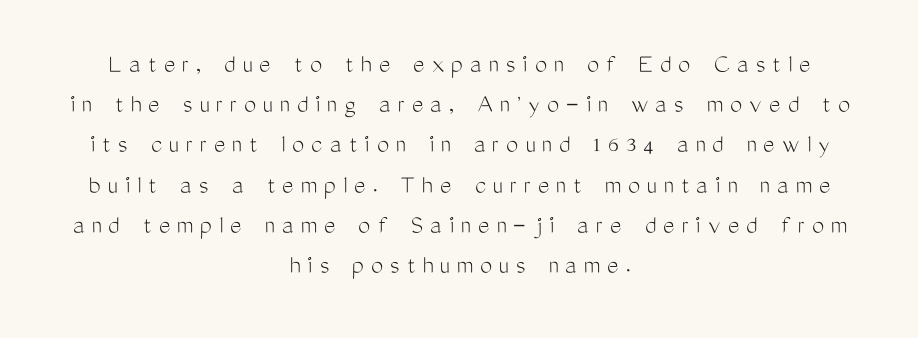
Letter spacing: wide. A normal amount of white space separates one row of letters from the next. The type sits square on the baseline with zero lean. Vertical stems look standard width or narrower in stroke.
